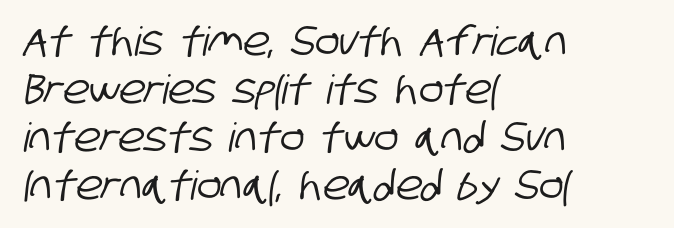
Varying glyph widths throughout — classic text-font behaviour. The lines are quadded left. Spacing between characters is what you'd get straight out of the box. The area under the type is left untouched. Type style note: lacks serifs.
